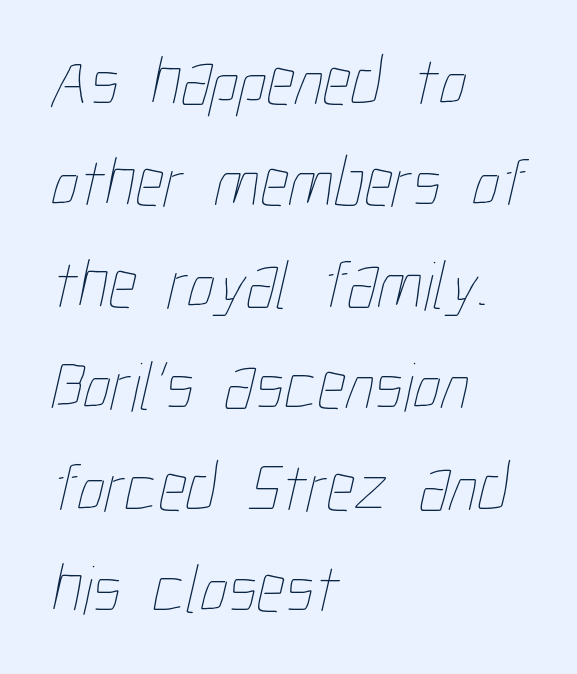
The image shows 70 px thin, condensed type; set left-aligned, normal line spacing (1.45x), normal letter spacing, not underlined; low stroke contrast and a medium x-height.
